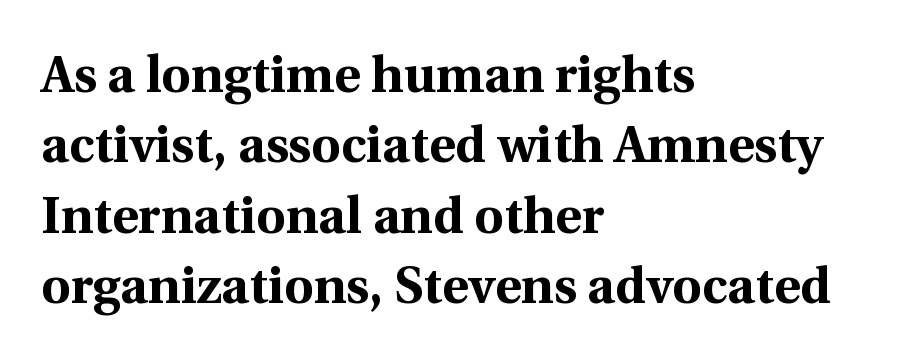
The type family on display is of the serif kind. On the weight axis this lands at bold, roughly 700. Type without underlining. Notice how the passage keeps a crisp vertical edge on the left only. This sample has the flowing, uneven cadence of proportional lettering. When letters stand straight like this, we call the style roman or upright.
